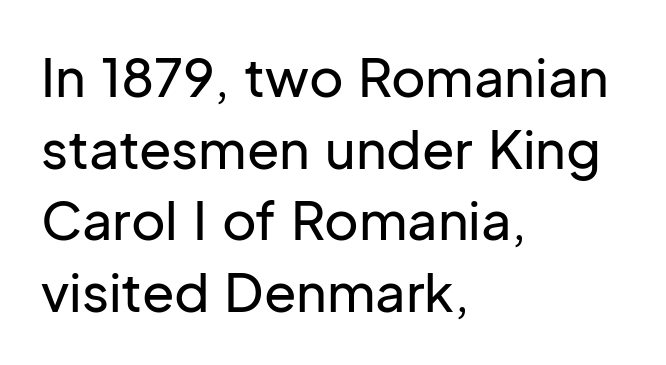
Q: Is the text italic (slanted)? A: No, it is upright.
Q: Is the typeface a serif or a sans-serif typeface? A: Sans-serif.
Q: Is the text underlined? A: No.
Q: How is the paragraph aligned? A: Left-aligned.
Q: Is the spacing between letters normal or unusually wide? A: Normal.
Q: Is the spacing between lines tight, normal or loose? A: Normal.
Q: Width (condensed, normal, or wide)? A: Normal.
Q: Stroke contrast? A: Low.
Q: x-height? A: Medium.
Q: Monospaced? A: No.
